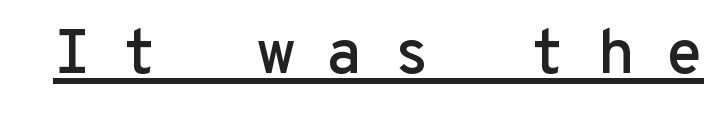
Q: Is the text italic (slanted)? A: No, it is upright.
Q: Is the typeface a serif or a sans-serif typeface? A: Sans-serif.
Q: Is the text underlined? A: Yes.
Q: Is the spacing between letters normal or unusually wide? A: Unusually wide.
Q: Width (condensed, normal, or wide)? A: Normal.
Q: Stroke contrast? A: Low.
Q: x-height? A: Medium.
Q: Monospaced? A: Yes.
